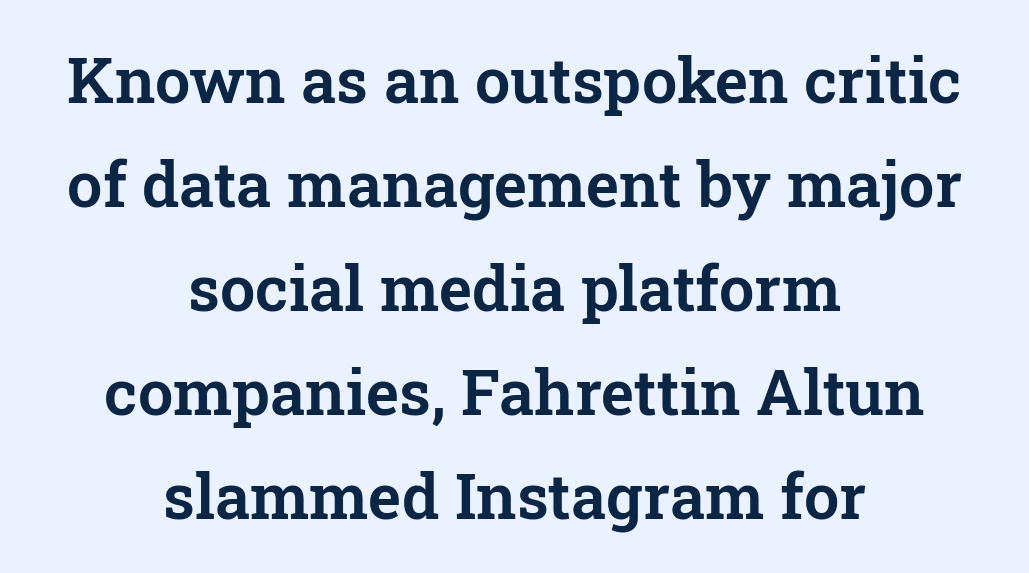
Q: Is the text italic (slanted)? A: No, it is upright.
Q: Is the typeface a serif or a sans-serif typeface? A: Serif.
Q: Is the text underlined? A: No.
Q: How is the paragraph aligned? A: Centered.
Q: Is the spacing between letters normal or unusually wide? A: Normal.
Q: Is the spacing between lines tight, normal or loose? A: Normal.
Q: Width (condensed, normal, or wide)? A: Normal.
Q: Stroke contrast? A: Low.
Q: x-height? A: Medium.
Q: Monospaced? A: No.
